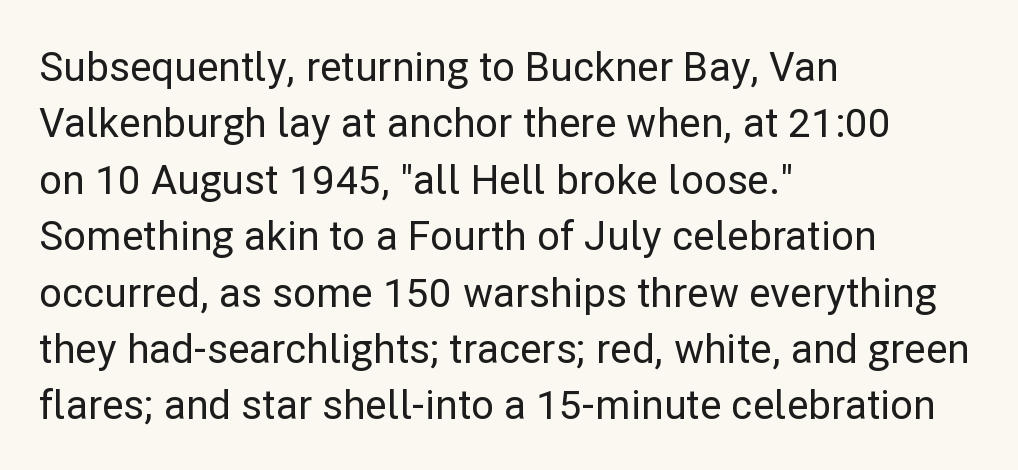
{"serif": "no", "italic": "no", "width": "normal", "stroke_contrast": "low", "x_height": "medium", "monospaced": "no", "underline": "no", "align": "left", "line_spacing": "normal", "line_spacing_ratio": 1.41, "letter_spacing": "normal", "letter_spacing_em": 0.0, "glyph_px": 40}
